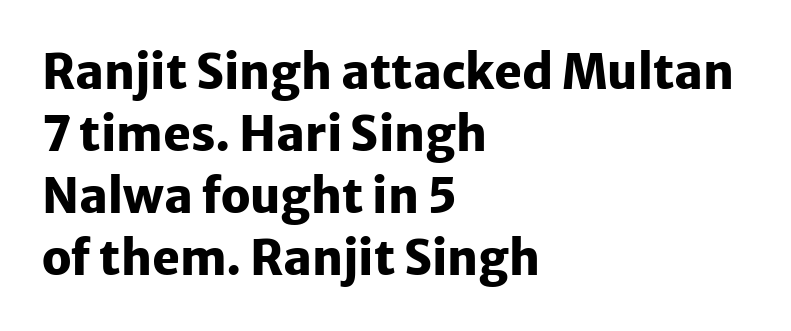
Check under the words: just untouched page. All the whitespace from short lines collects on the right. Words appear dense and cohesive because spacing is normal. The lettering stays uniformly vertical, giving the passage a roman look. One glance says typical: line gaps are just what's usual.
